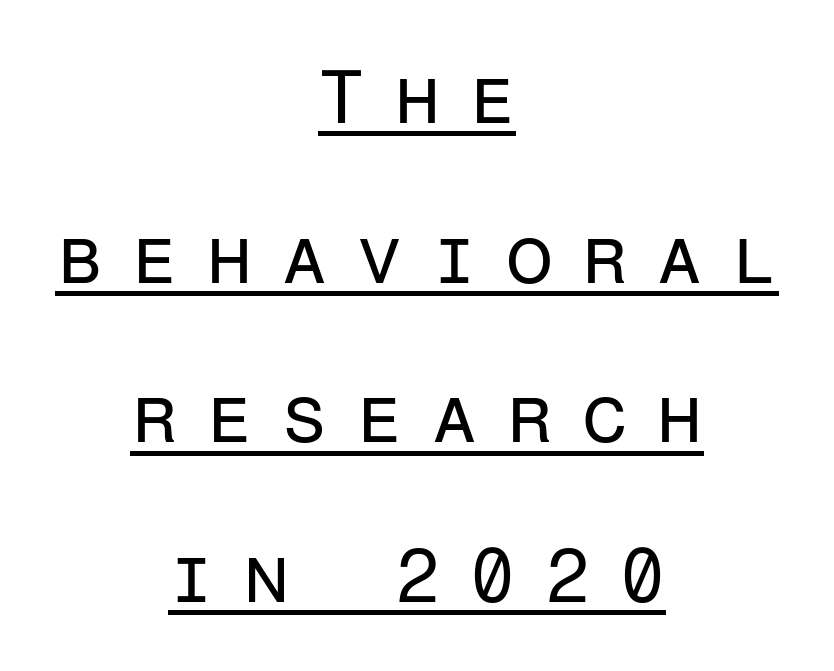
The image shows 76 px regular-weight sans-serif type, upright, monospaced; set centered, loose line spacing (2.1x), unusually wide letter spacing (+0.37 em), underlined; low stroke contrast and a medium x-height.
